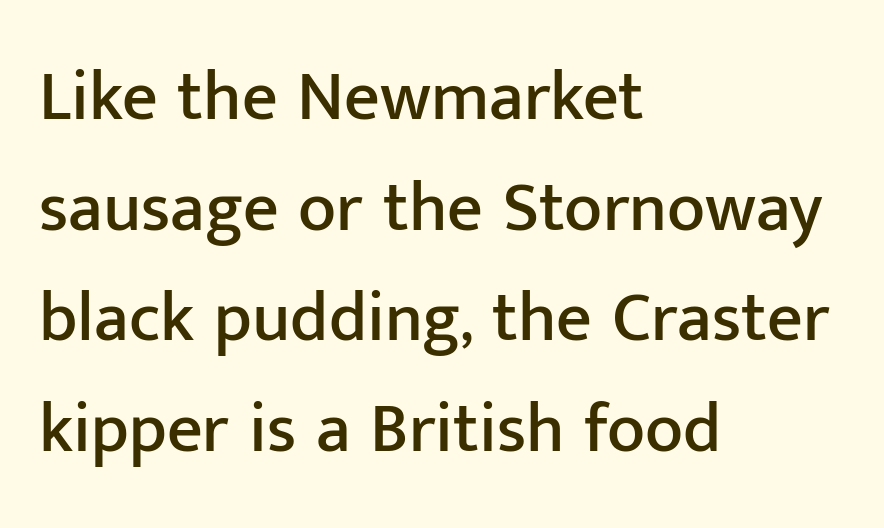
The axis of the letterforms is exactly vertical. What's the leading like? Ordinary, nothing unusual. Font category for this specimen: sans-serif. Visually the block forms a straight wall on the left and a jagged coastline on the right. Here the designer chose a conventional face with non-uniform glyph widths. The letterforms sit shoulder to shoulder at normal distance.
